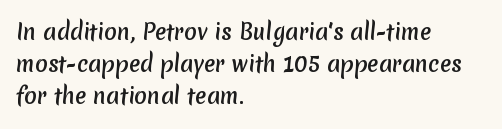
Q: Is the text bold? A: Yes.
Q: Is the text underlined? A: No.
Q: How is the paragraph aligned? A: Left-aligned.
Q: Is the spacing between letters normal or unusually wide? A: Normal.
Q: Is the spacing between lines tight, normal or loose? A: Normal.
